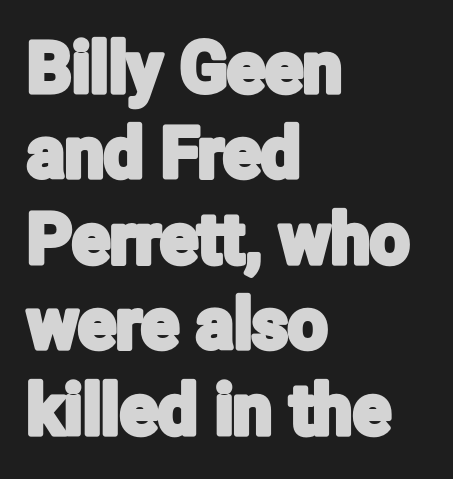
The image shows 70 px condensed sans-serif type, upright; set left-aligned, line spacing 1.22x, normal letter spacing, not underlined; low stroke contrast and a medium x-height.
